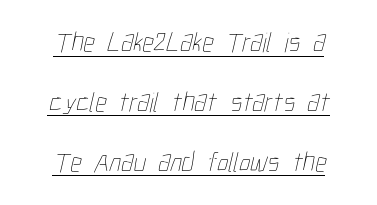
Q: Is the text bold? A: No.
Q: Is the text underlined? A: Yes.
Q: How is the paragraph aligned? A: Centered.
Q: Is the spacing between letters normal or unusually wide? A: Normal.
Q: Is the spacing between lines tight, normal or loose? A: Loose.
Q: Width (condensed, normal, or wide)? A: Condensed.
Q: Stroke contrast? A: Low.
Q: x-height? A: Medium.
Q: Monospaced? A: No.
